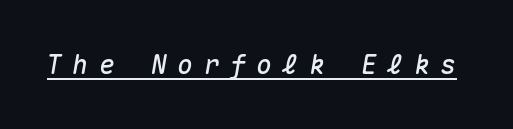
Q: Is the text italic (slanted)? A: Yes, it leans right by about 10 degrees.
Q: Is the text underlined? A: Yes.
Q: Is the spacing between letters normal or unusually wide? A: Unusually wide.
